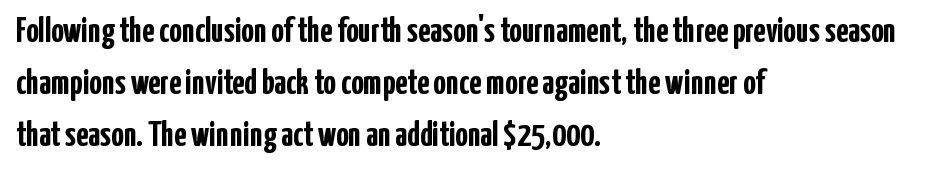
{"serif": "no", "italic": "no", "bold": "yes", "weight": "semibold", "width": "condensed", "stroke_contrast": "low", "x_height": "medium", "monospaced": "no", "underline": "no", "align": "left", "line_spacing": "normal", "line_spacing_ratio": 1.49, "letter_spacing": "normal", "letter_spacing_em": 0.0, "glyph_px": 35}
